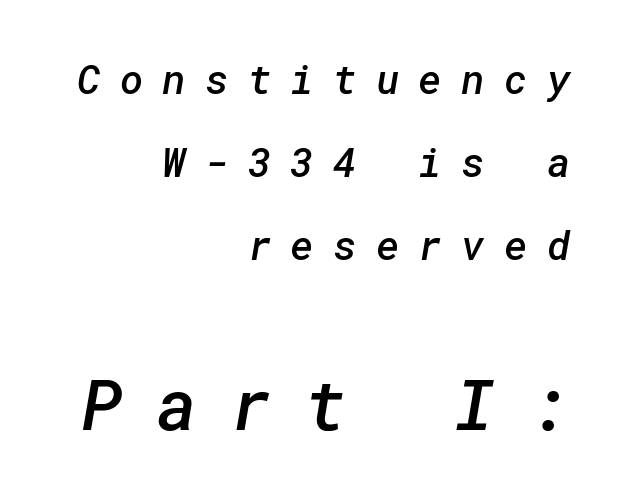
The image shows 70 px semibold sans-serif type; set right-aligned, loose line spacing (2.07x), unusually wide letter spacing (+0.48 em), not underlined; the second (bottom) block is 1.75x larger; low stroke contrast and a medium x-height.
